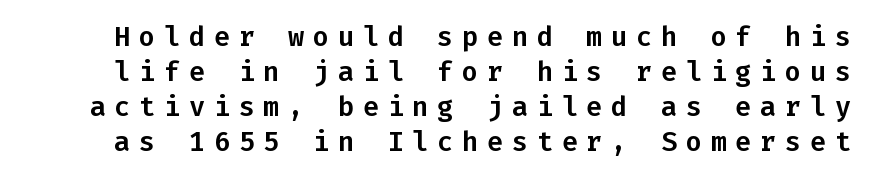
One glance says typical: line gaps are just what's usual. Each row of text sits above clean, open space. If you drew a line through each stem, it would be perfectly vertical. The tracking reads as deliberately expanded to a designer's eye.
